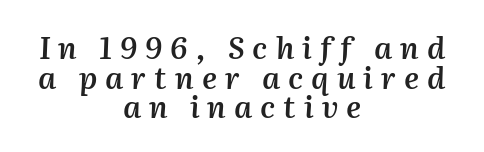
{"italic": "yes", "lean": "right", "slant_degrees": 2, "bold": "semi", "weight": "semibold", "width": "normal", "stroke_contrast": "medium", "x_height": "medium", "monospaced": "no", "underline": "no", "align": "center", "line_spacing": "tight", "line_spacing_ratio": 0.99, "letter_spacing": "wide", "letter_spacing_em": 0.27, "glyph_px": 30}
